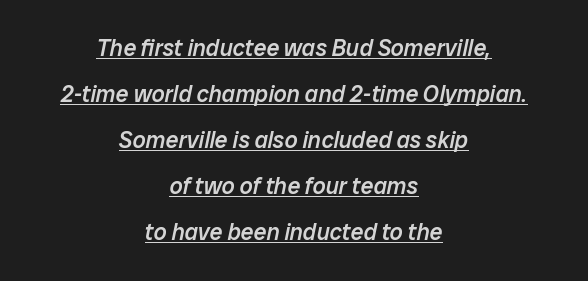
Q: Is the text bold? A: Semi-bold.
Q: Is the text italic (slanted)? A: Yes, it leans right by about 12 degrees.
Q: Is the text underlined? A: Yes.
Q: How is the paragraph aligned? A: Centered.
Q: Is the spacing between letters normal or unusually wide? A: Normal.
Q: Is the spacing between lines tight, normal or loose? A: Loose.
